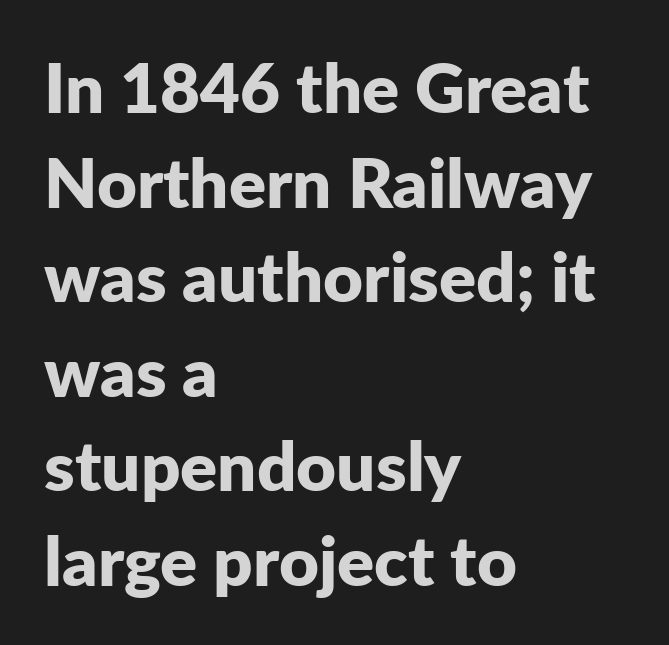
{"serif": "no", "italic": "no", "bold": "yes", "weight": "bold", "width": "normal", "stroke_contrast": "low", "x_height": "medium", "monospaced": "no", "underline": "no", "align": "left", "line_spacing": "normal", "line_spacing_ratio": 1.37, "letter_spacing": "normal", "letter_spacing_em": 0.0, "glyph_px": 69}
